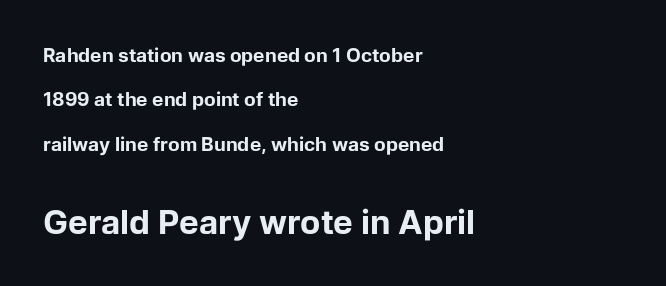
The image shows 33 px bold sans-serif type, upright; set left-aligned, loose line spacing (2.33x), normal letter spacing, not underlined; the second (bottom) block is 1.74x larger; low stroke contrast and a medium x-height.
